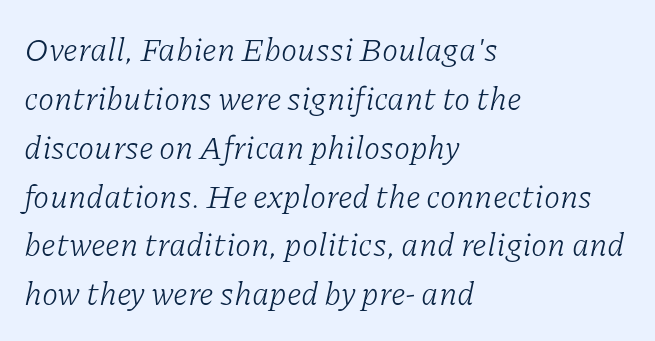
The specimen reads as italic at a glance. Just letters on the line, the space beneath them empty. The horizontal fit of the characters is conventional and even. Honestly, the row spacing looks completely unremarkable.
